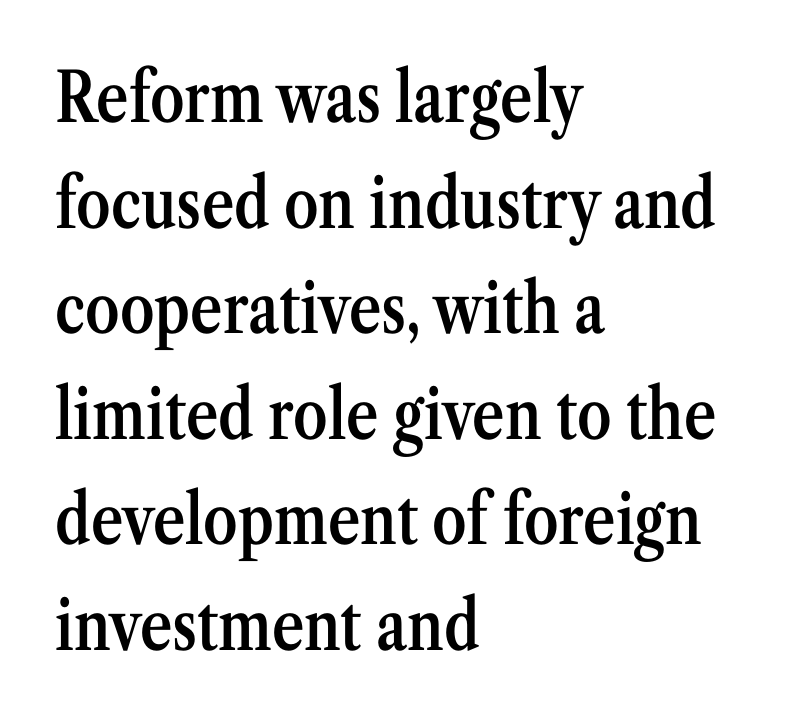
The image shows 69 px semibold, condensed serif type, upright; set left-aligned, normal line spacing (1.53x), normal letter spacing, not underlined; medium stroke contrast and a medium x-height.
